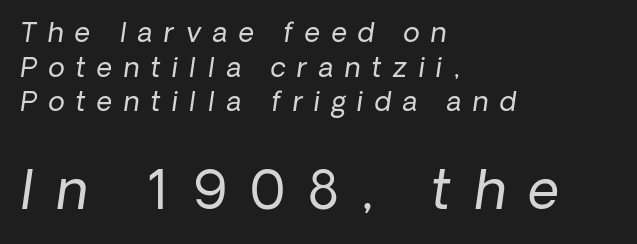
The image shows 54 px regular-weight type, italic (leaning right); set left-aligned, normal line spacing (1.28x), unusually wide letter spacing (+0.42 em), not underlined; the second (bottom) block is 2.0x larger; low stroke contrast and a medium x-height.
